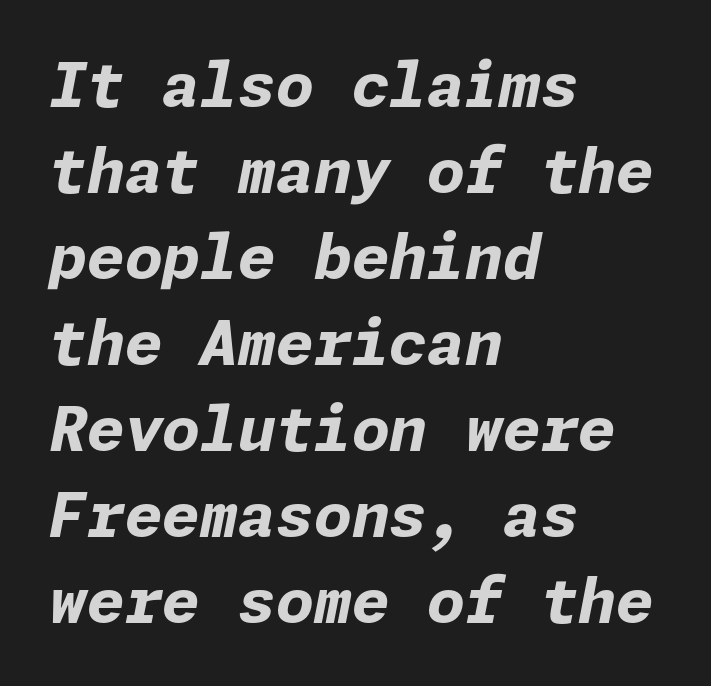
{"italic": "yes", "lean": "right", "slant_degrees": 11, "bold": "yes", "weight": "bold", "width": "normal", "stroke_contrast": "low", "x_height": "medium", "underline": "no", "align": "left", "line_spacing": "normal", "line_spacing_ratio": 1.41, "letter_spacing": "normal", "letter_spacing_em": 0.0, "glyph_px": 61}
